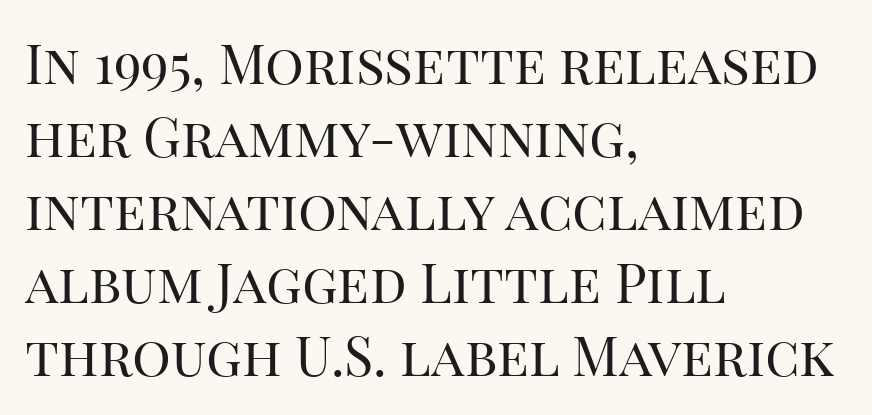
The image shows 54 px regular-weight serif type, upright; set left-aligned, normal line spacing (1.35x), normal letter spacing, not underlined; high stroke contrast and a large x-height.
